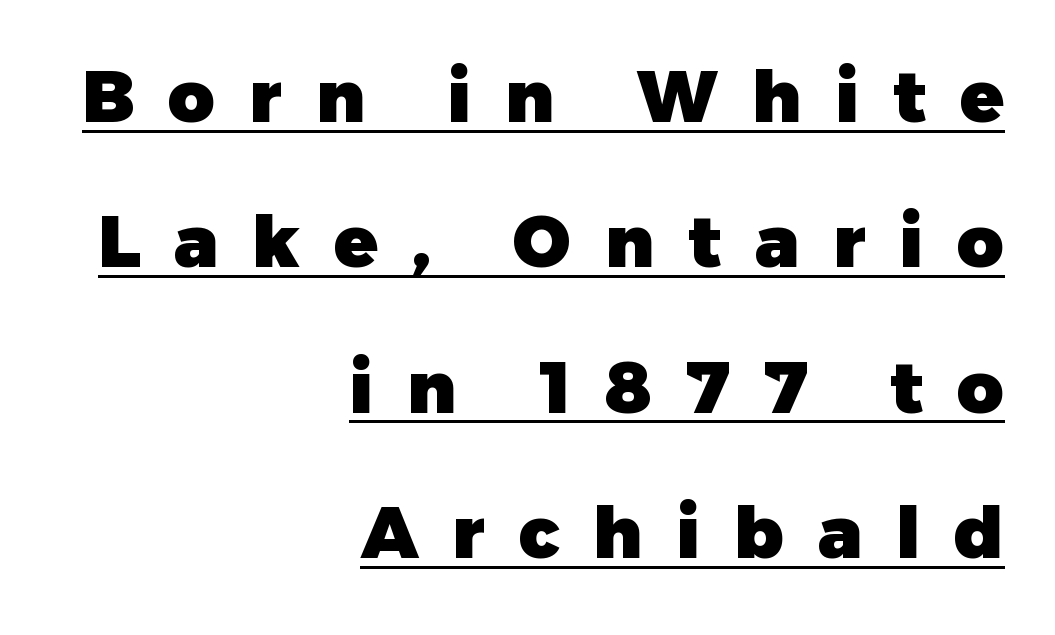
The image shows 72 px heavy sans-serif type, upright; set right-aligned, loose line spacing (2.02x), unusually wide letter spacing (+0.47 em), underlined; low stroke contrast and a medium x-height.
